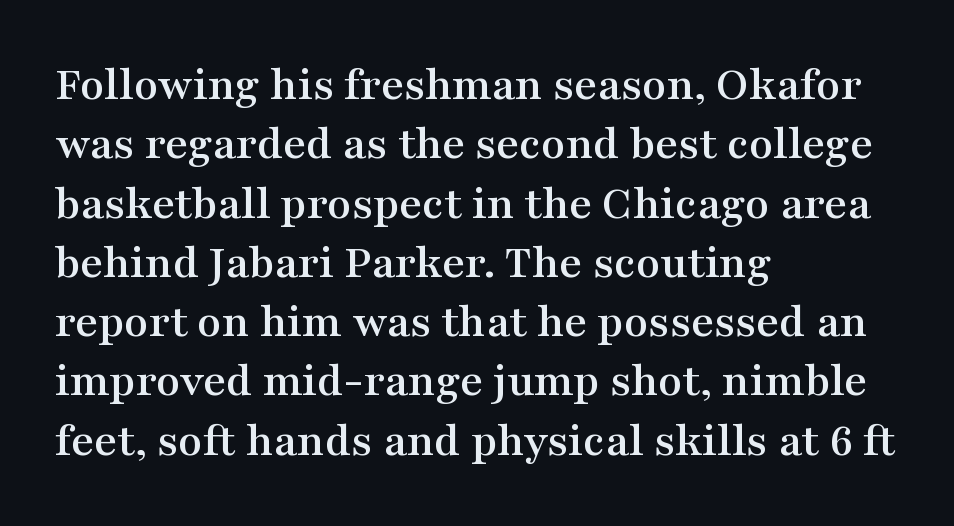
The image shows 49 px wide serif type, upright; set left-aligned, line spacing 1.21x, normal letter spacing, not underlined; medium stroke contrast and a medium x-height.
